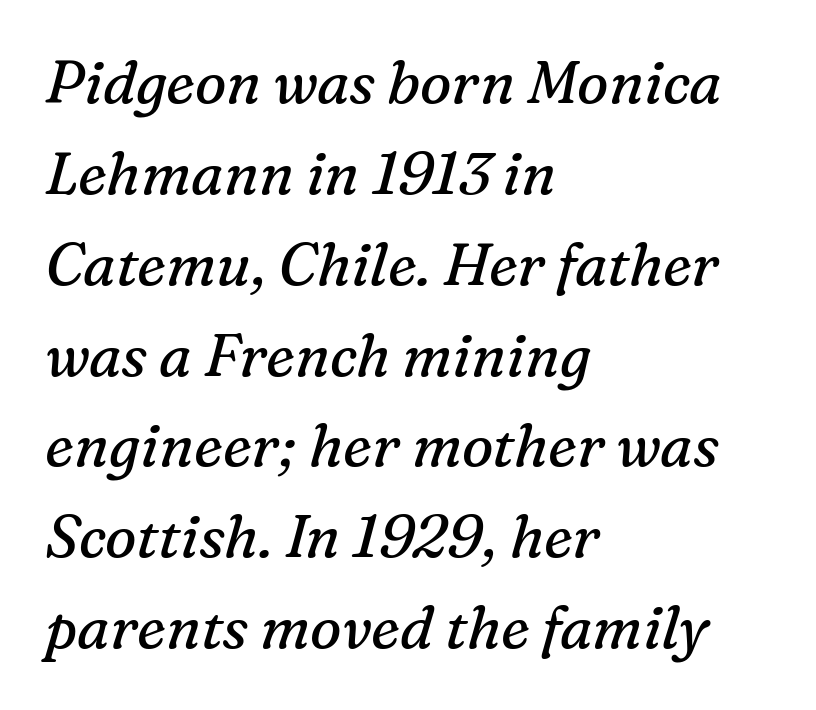
Is the type heavy? It reads as light-to-regular instead. Type without underlining. The leading is moderate, giving the passage an even texture. Typeset ragged right — the left edge is the straight one. The face used here has a pronounced slope to its letters.
